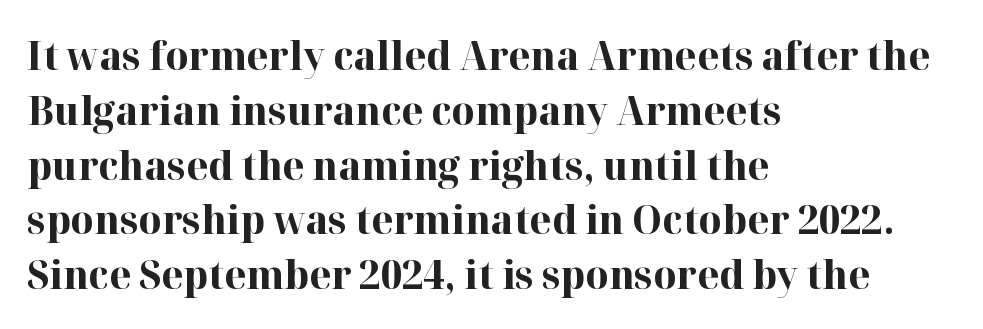
{"serif": "yes", "italic": "no", "bold": "yes", "weight": "bold", "width": "normal", "stroke_contrast": "high", "x_height": "medium", "monospaced": "no", "underline": "no", "align": "left", "line_spacing": "normal", "line_spacing_ratio": 1.37, "letter_spacing": "normal", "letter_spacing_em": 0.0, "glyph_px": 40}
